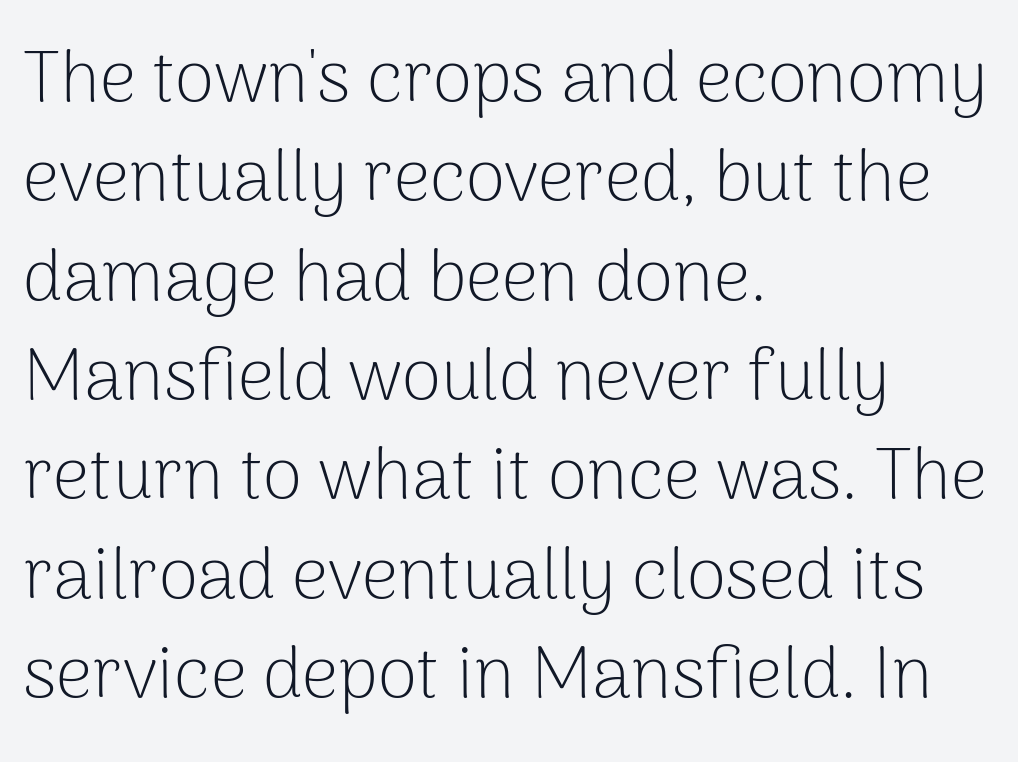
Spacing between characters is what you'd get straight out of the box. Check the space under the baseline: it is left empty. Is there any slant? The stems are plumb. Character widths vary here, with narrow letters taking less room than wide ones. The text block is weighted toward the left margin, trailing off unevenly rightward.
